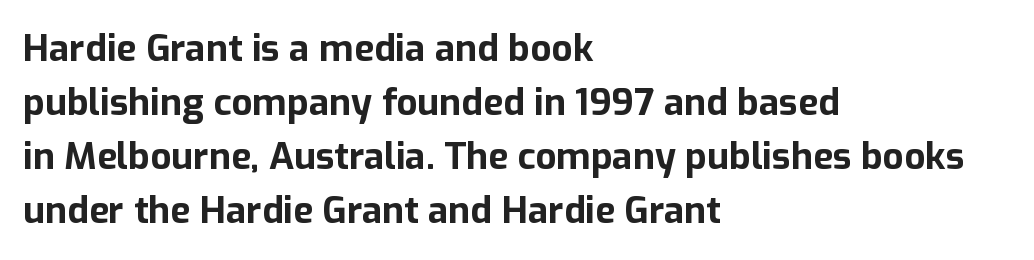
Horizontally, the lines are justified to the leading edge only. Descender tails drop into unmarked territory. Tall strokes in this sample are plumb rather than angled. Proportional: the letters do not fall into vertical columns. The leading is moderate, giving the passage an even texture.
